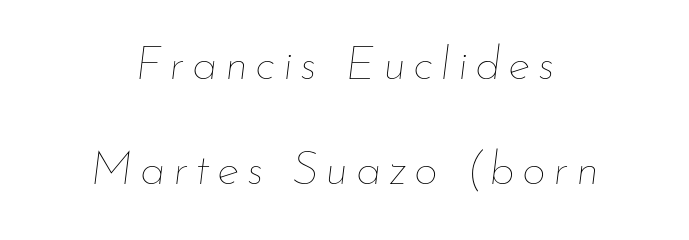
{"italic": "yes", "lean": "right", "slant_degrees": 7, "bold": "no", "weight": "thin", "width": "normal", "stroke_contrast": "low", "x_height": "small", "monospaced": "no", "underline": "no", "align": "center", "line_spacing": "loose", "line_spacing_ratio": 2.24, "glyph_px": 47}
